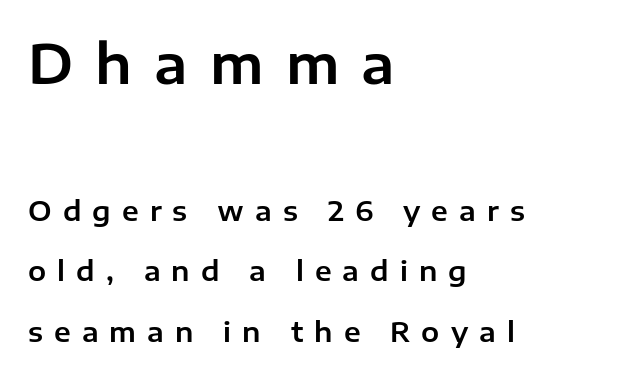
{"serif": "no", "italic": "no", "width": "normal", "stroke_contrast": "low", "x_height": "medium", "monospaced": "no", "underline": "no", "align": "left", "line_spacing": "loose", "line_spacing_ratio": 2.25, "letter_spacing": "wide", "letter_spacing_em": 0.41, "larger_block": "first", "size_ratio": 2.0, "glyph_px": 54}
